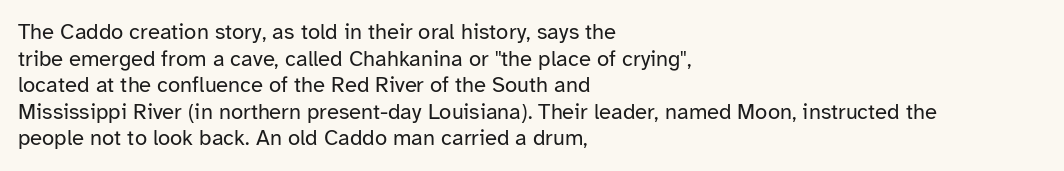
The face used here is rendered with its standard letterfit. The rag falls on the right side of this text block. The typeface has the unassuming heft of standard copy or less. Italic: no, the glyphs are upright roman.
